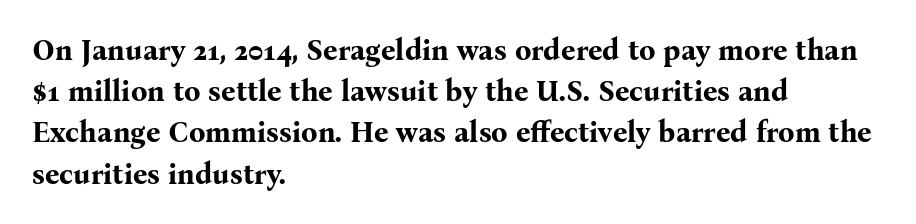
The text block is weighted toward the left margin, trailing off unevenly rightward. This is serif lettering, the kind often seen in printed books. Standard letterfit; no display-style spreading of the glyphs. As a designer I'd log this as weight 700, bold.
